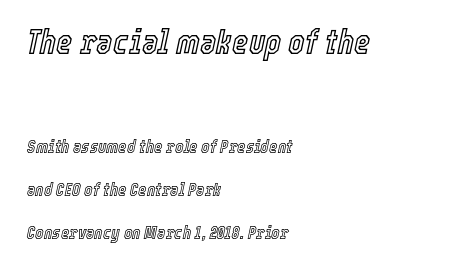
Posture: slanted. Between one letter and the next there's only the usual sliver of space. No word sits above an underline. If you measured baseline to baseline, you'd find a long distance. Each letter keeps its own natural width here, so spacing adapts to shape. The rag falls on the right side of this text block.
